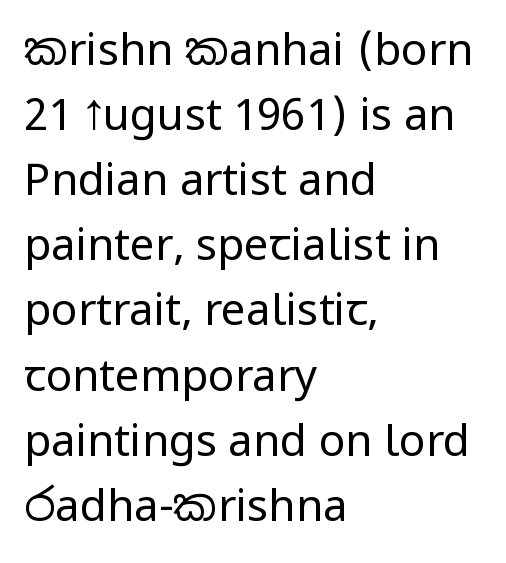
Q: Is the text bold? A: No.
Q: Is the text italic (slanted)? A: No, it is upright.
Q: Is the typeface a serif or a sans-serif typeface? A: Sans-serif.
Q: Is the text underlined? A: No.
Q: How is the paragraph aligned? A: Left-aligned.
Q: Is the spacing between letters normal or unusually wide? A: Normal.
Q: Is the spacing between lines tight, normal or loose? A: Normal.
Q: Width (condensed, normal, or wide)? A: Condensed.
Q: Stroke contrast? A: Low.
Q: x-height? A: Large.
Q: Monospaced? A: No.
